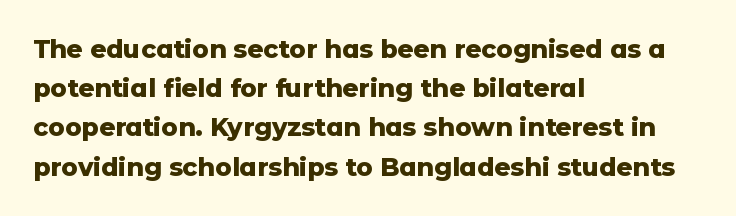
The image shows 25 px bold type, upright; set left-aligned, normal line spacing (1.57x), normal letter spacing, not underlined.
